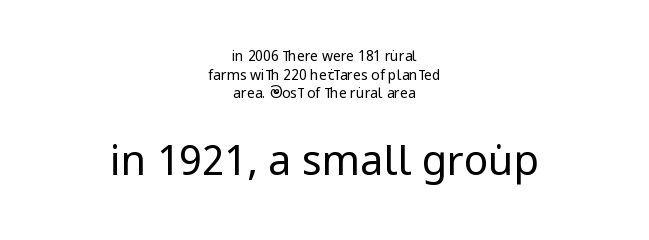
{"serif": "no", "italic": "no", "bold": "no", "weight": "regular", "width": "condensed", "stroke_contrast": "low", "x_height": "large", "monospaced": "no", "underline": "no", "align": "center", "line_spacing": "normal", "line_spacing_ratio": 1.33, "letter_spacing": "normal", "letter_spacing_em": 0.0, "larger_block": "second", "size_ratio": 2.93, "glyph_px": 41}
